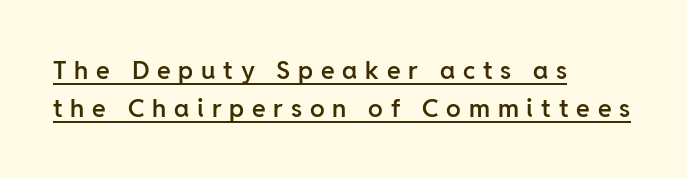
Q: Is the text bold? A: Semi-bold.
Q: Is the text italic (slanted)? A: No, it is upright.
Q: Is the text underlined? A: Yes.
Q: How is the paragraph aligned? A: Left-aligned.
Q: Is the spacing between letters normal or unusually wide? A: Unusually wide.
Q: Is the spacing between lines tight, normal or loose? A: Normal.
